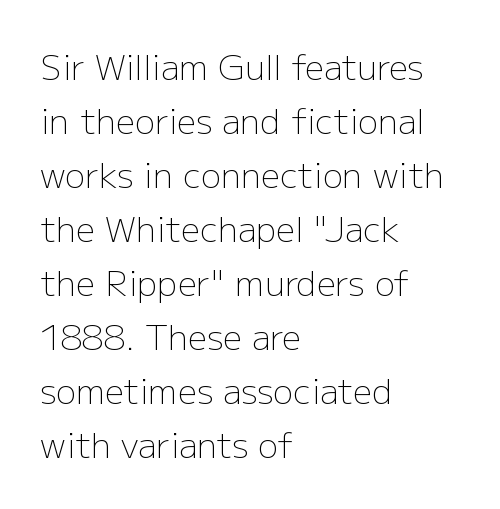
{"serif": "no", "italic": "no", "bold": "no", "weight": "light", "width": "normal", "stroke_contrast": "low", "x_height": "medium", "monospaced": "no", "underline": "no", "align": "left", "line_spacing": "normal", "line_spacing_ratio": 1.59, "letter_spacing": "normal", "letter_spacing_em": 0.0, "glyph_px": 34}
